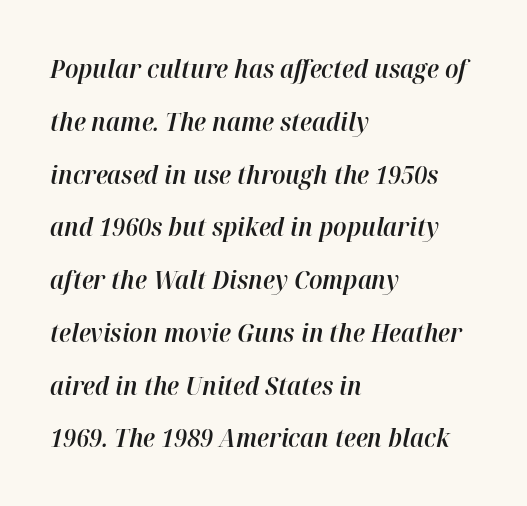
Words appear dense and cohesive because spacing is normal. Letters rest on an invisible, unmarked baseline. Baseline-to-baseline distance is far greater than the letter height. Stroke thickness is moderately raised; the sample reads as semibold. In CSS terms this would be text-align: left. The face used here has a pronounced slope to its letters.
